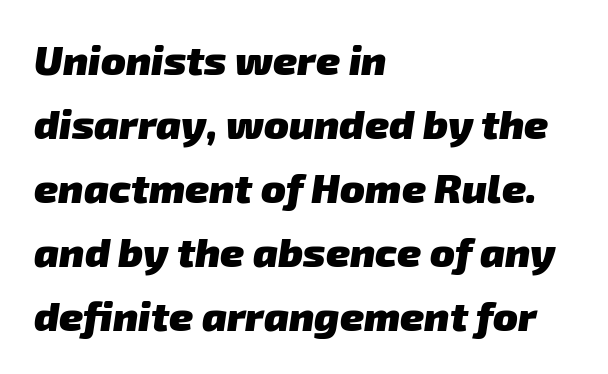
{"serif": "no", "bold": "yes", "weight": "heavy", "width": "normal", "stroke_contrast": "low", "x_height": "medium", "monospaced": "no", "underline": "no", "align": "left", "line_spacing": "normal", "line_spacing_ratio": 1.56, "letter_spacing": "normal", "letter_spacing_em": 0.0, "glyph_px": 41}
